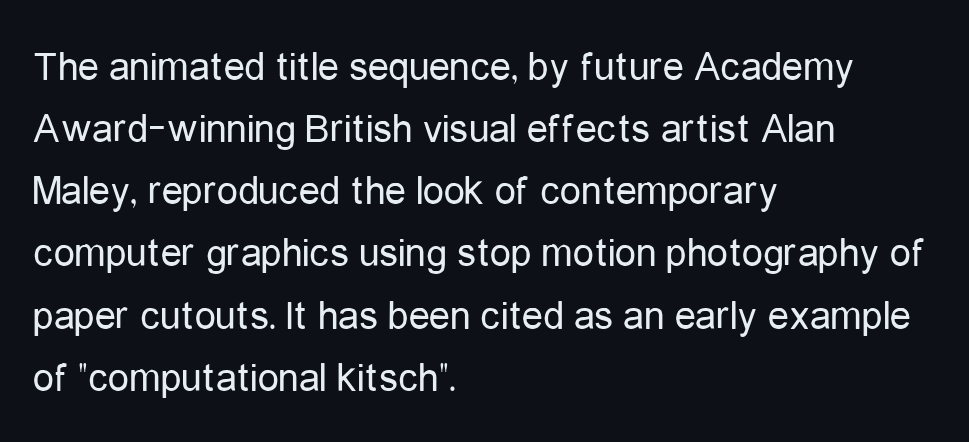
The text was rendered using a sans face with plain stroke endings. Nothing heavy about these letters — not bold at all. Posture: straight, roman, zero tilt. The passage shown is typed in a proportional face where columns would drift.
